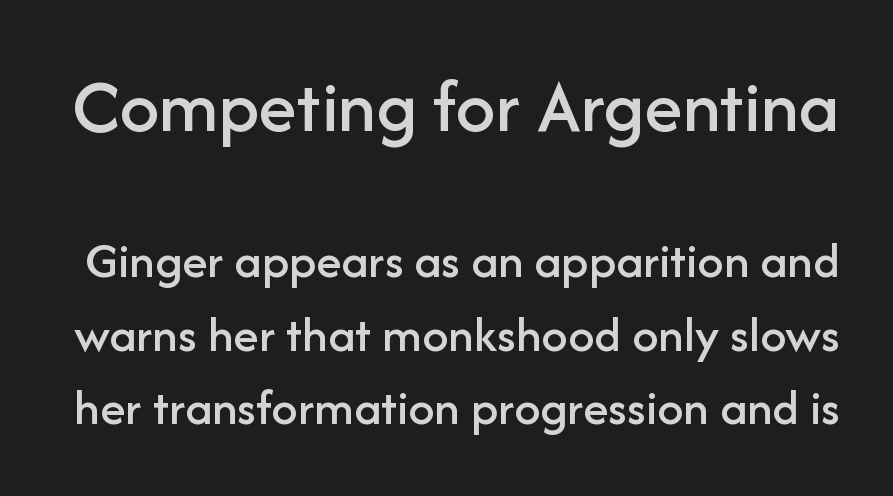
The image shows 78 px sans-serif type, upright; set normal line spacing (1.41x), normal letter spacing, not underlined; the first (top) block is 1.5x larger; low stroke contrast and a medium x-height.
